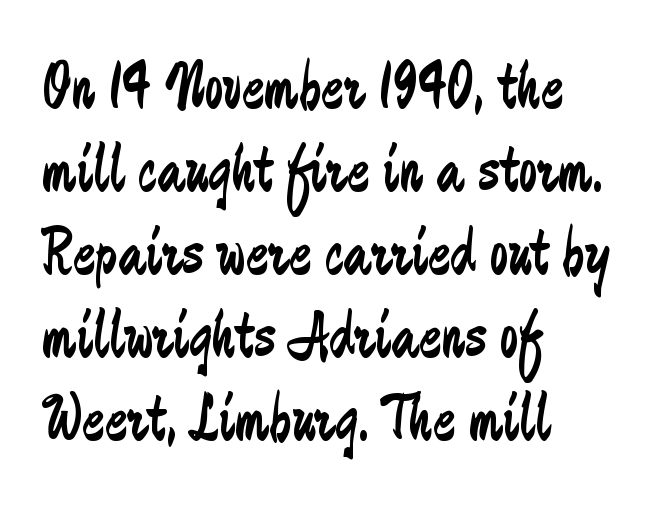
{"serif": "no", "bold": "no", "weight": "regular", "width": "condensed", "stroke_contrast": "low", "x_height": "small", "monospaced": "no", "underline": "no", "align": "left", "line_spacing_ratio": 1.24, "letter_spacing": "normal", "letter_spacing_em": 0.0, "glyph_px": 67}
